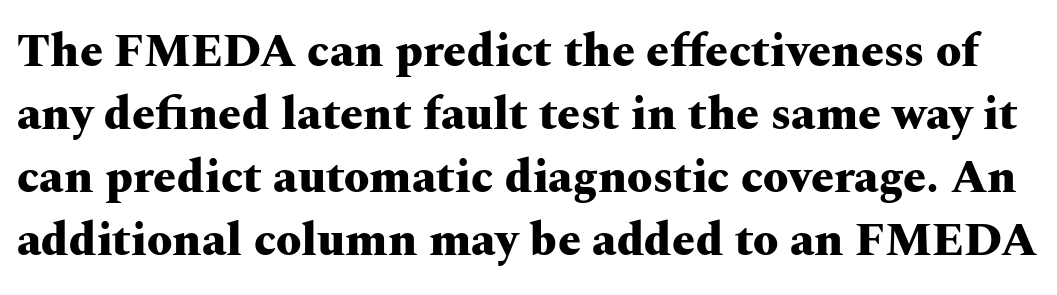
{"serif": "yes", "italic": "no", "bold": "yes", "weight": "heavy", "width": "wide", "stroke_contrast": "medium", "x_height": "medium", "monospaced": "no", "underline": "no", "line_spacing": "normal", "line_spacing_ratio": 1.37, "letter_spacing": "normal", "letter_spacing_em": 0.0, "glyph_px": 46}
